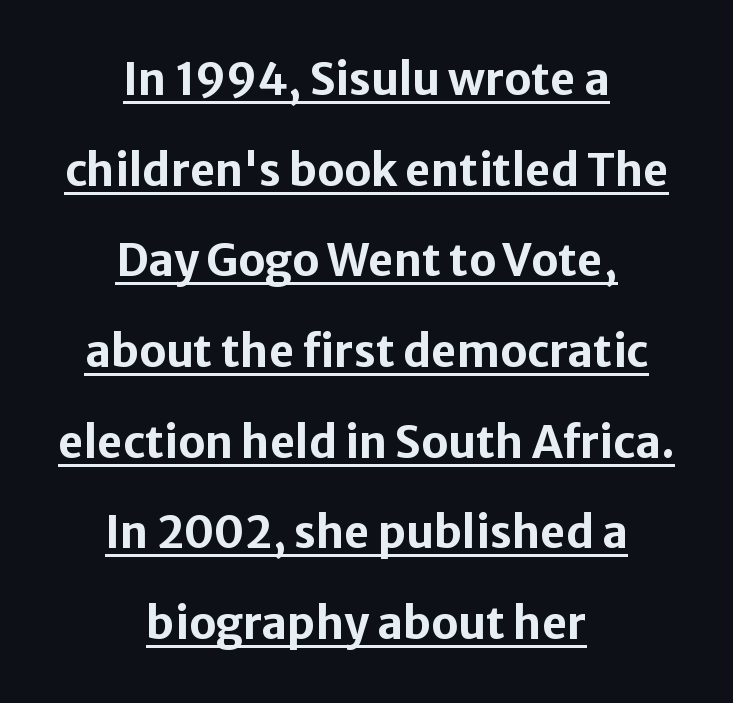
What weight is shown? A full bold with thick strokes. Is the letter spacing exaggerated? No — it looks like the ordinary default. Rows of type keep a wide berth in the vertical direction. A baseline rule has been typeset under these characters. Is this a fixed-width face? No — the glyphs have proportional, varying widths.
